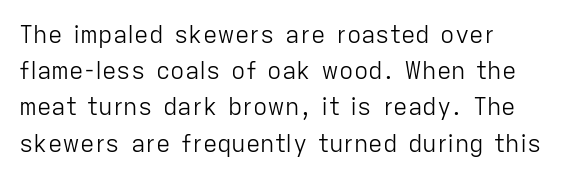
The image shows 24 px text type, upright; set left-aligned, normal line spacing (1.51x), normal letter spacing, not underlined.
